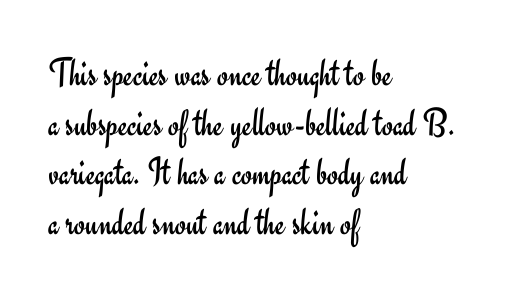
Nothing heavy about these letters — not bold at all. These lines stack with their left ends in a neat column. Looks like regular typesetting: each glyph gets only the width it needs. The designer went with a sans here, leaving each stem footless. Look at the tracking — it's just the regular setting, nothing added.
